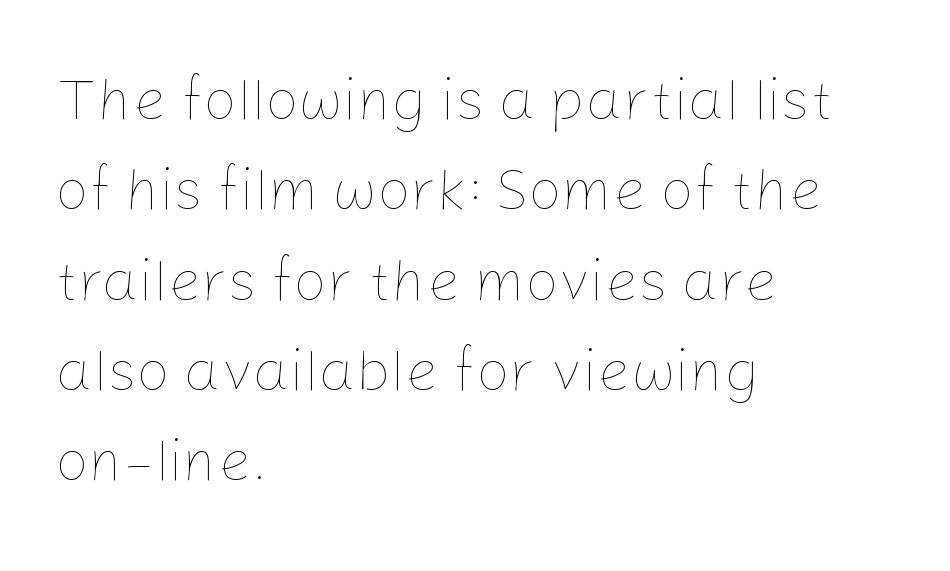
The image shows 59 px thin type, upright; set left-aligned, normal line spacing (1.53x), normal letter spacing, not underlined; low stroke contrast and a medium x-height.
